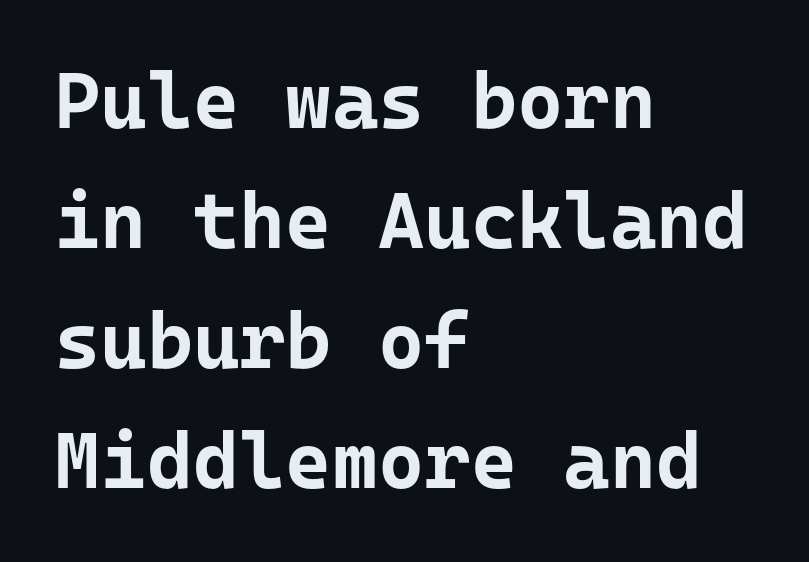
{"serif": "no", "italic": "no", "bold": "yes", "weight": "bold", "width": "normal", "stroke_contrast": "low", "x_height": "medium", "underline": "no", "align": "left", "line_spacing": "normal", "line_spacing_ratio": 1.52, "letter_spacing": "normal", "letter_spacing_em": 0.0, "glyph_px": 79}
